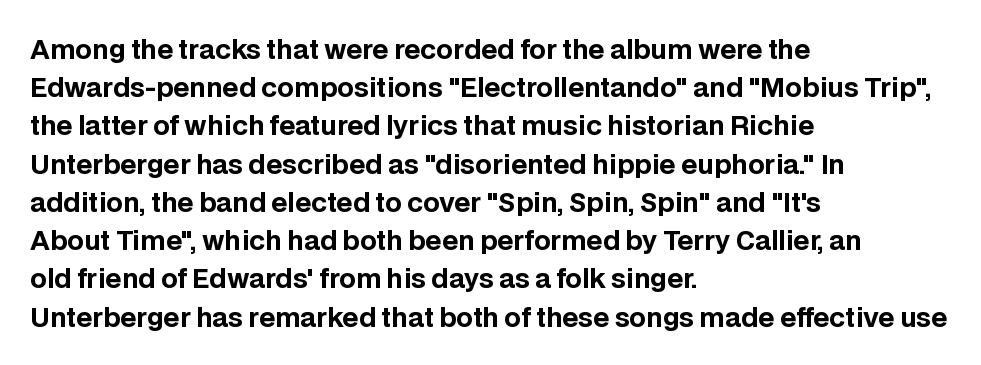
Q: Is the text bold? A: Yes.
Q: Is the text italic (slanted)? A: No, it is upright.
Q: Is the text underlined? A: No.
Q: How is the paragraph aligned? A: Left-aligned.
Q: Is the spacing between letters normal or unusually wide? A: Normal.
Q: Is the spacing between lines tight, normal or loose? A: Normal.
